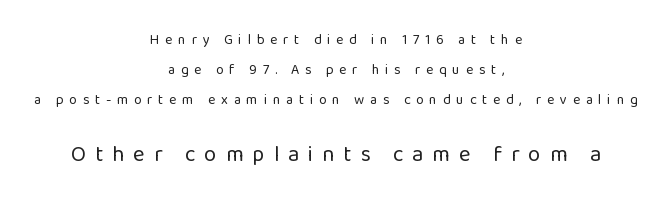
The image shows 22 px text type, upright; set centered, loose line spacing (2.16x), unusually wide letter spacing (+0.41 em), not underlined; the second (bottom) block is 1.57x larger.
